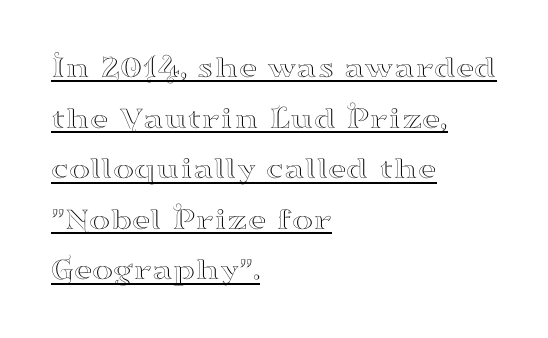
The image shows 32 px wide serif type, upright; set left-aligned, normal line spacing (1.58x), normal letter spacing, underlined; high stroke contrast and a small x-height.
